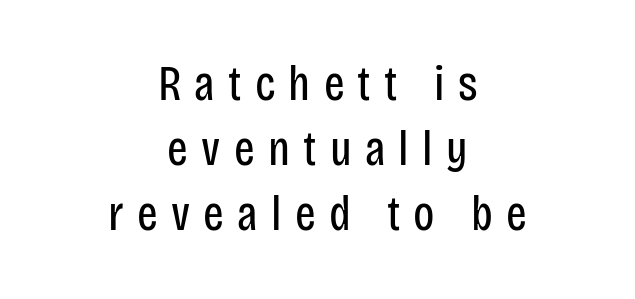
Q: Is the text bold? A: No.
Q: Is the text italic (slanted)? A: No, it is upright.
Q: Is the typeface a serif or a sans-serif typeface? A: Sans-serif.
Q: Is the text underlined? A: No.
Q: How is the paragraph aligned? A: Centered.
Q: Is the spacing between letters normal or unusually wide? A: Unusually wide.
Q: Is the spacing between lines tight, normal or loose? A: Normal.
Q: Width (condensed, normal, or wide)? A: Condensed.
Q: Stroke contrast? A: Low.
Q: x-height? A: Large.
Q: Monospaced? A: No.
